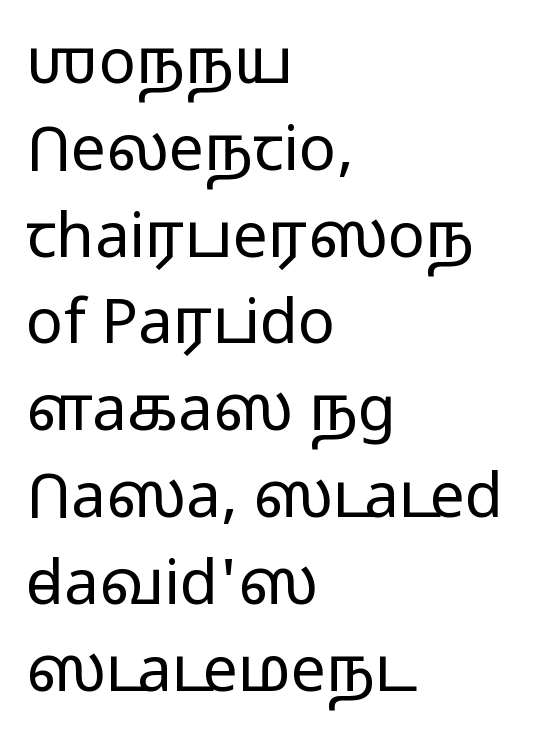
The image shows 62 px light, wide sans-serif type, upright; set left-aligned, normal line spacing (1.4x), normal letter spacing, not underlined; low stroke contrast and a medium x-height.
